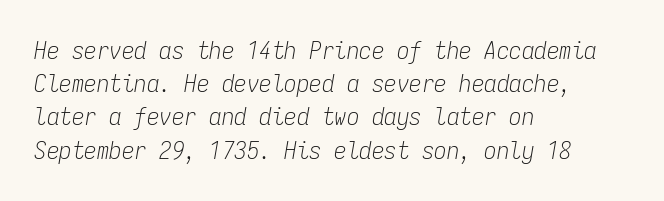
Successive baselines arrive at the customary interval. Looking at the ascenders, they clearly lean. Typeset ragged right — the left edge is the straight one. Has an underline been added? It has not. Here the glyphs are tracked normally, forming tight word shapes.
